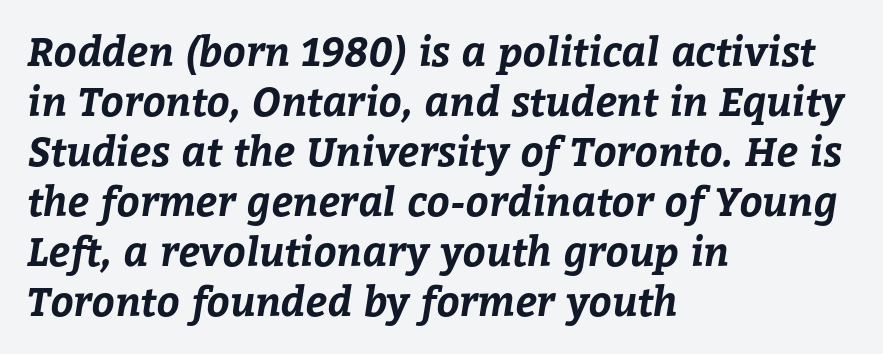
The image shows 40 px bold type; set left-aligned, normal line spacing (1.25x), normal letter spacing, not underlined; low stroke contrast and a medium x-height.
